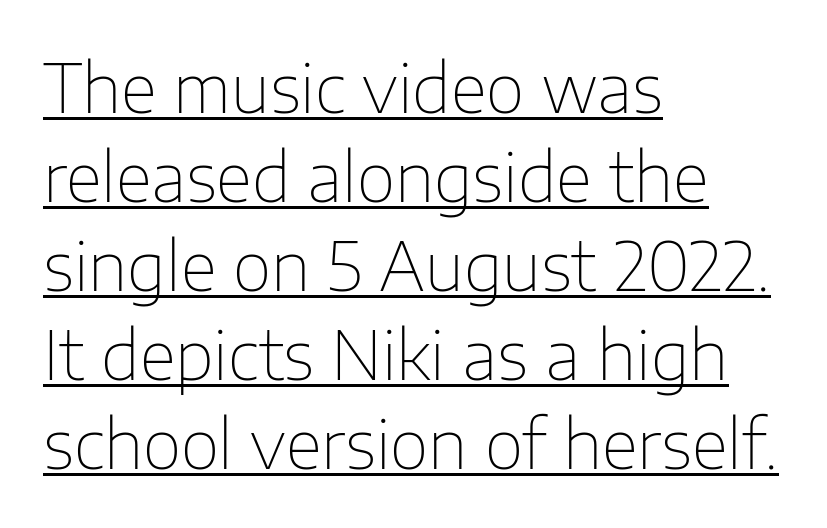
The image shows 67 px thin sans-serif type, upright; set left-aligned, normal line spacing (1.33x), normal letter spacing, underlined; low stroke contrast and a medium x-height.
